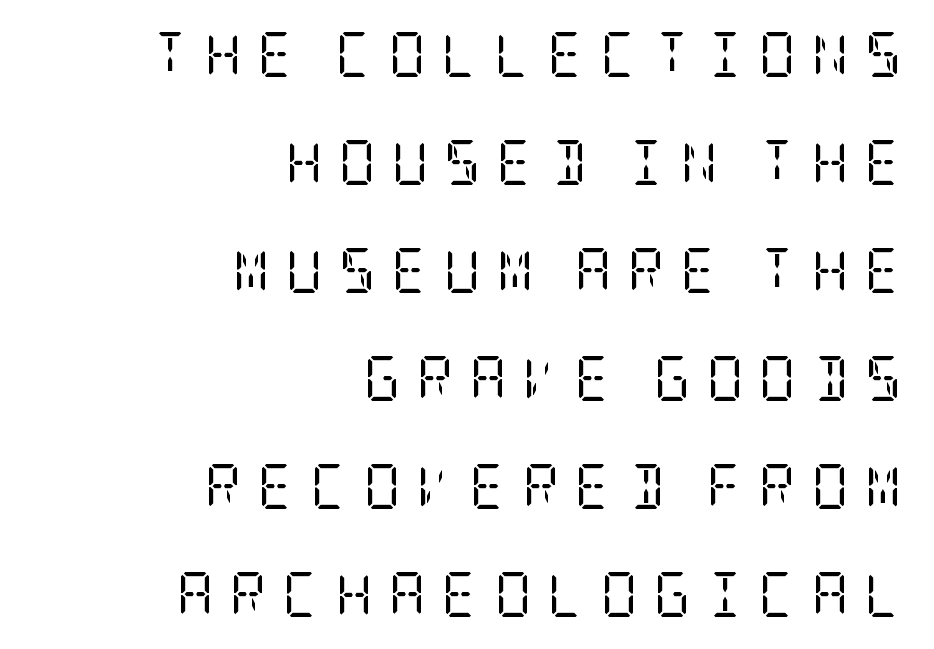
The image shows 45 px regular-weight, condensed serif type, upright; set right-aligned, loose line spacing (2.4x), unusually wide letter spacing (+0.36 em), not underlined; low stroke contrast and a large x-height.
